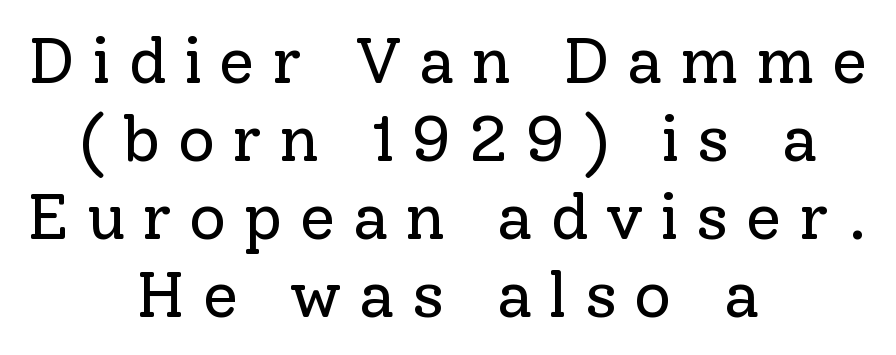
Little horizontal feet cap the strokes, marking this as serif type. Ink coverage per letter is moderate at most. This sample has the flowing, uneven cadence of proportional lettering. In terms of posture, this sample is upright.
